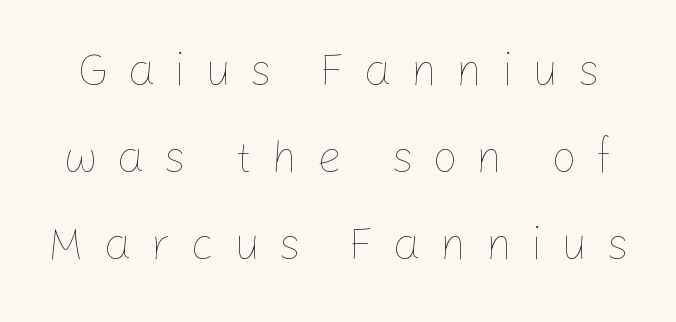
The image shows 45 px thin type, upright; set loose line spacing (1.93x), unusually wide letter spacing (+0.42 em), not underlined; low stroke contrast and a medium x-height.
